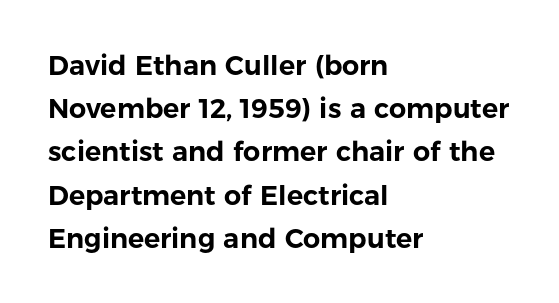
{"italic": "no", "underline": "no", "align": "left", "line_spacing": "normal", "line_spacing_ratio": 1.6, "letter_spacing": "normal", "letter_spacing_em": 0.0, "glyph_px": 27}
